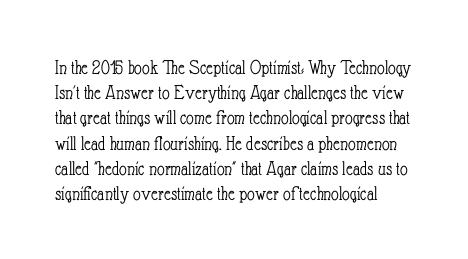
The image shows 21 px text type, upright; set line spacing 1.2x, normal letter spacing, not underlined.
